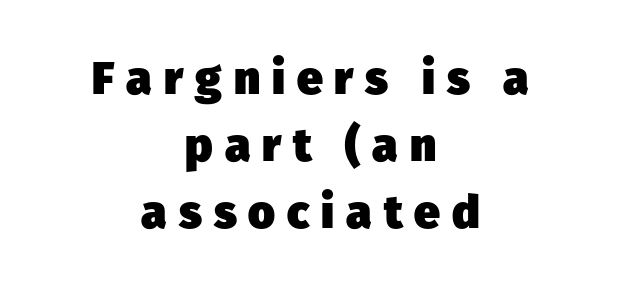
{"serif": "no", "bold": "yes", "weight": "heavy", "width": "normal", "stroke_contrast": "low", "x_height": "medium", "monospaced": "no", "underline": "no", "align": "center", "line_spacing": "normal", "line_spacing_ratio": 1.46, "letter_spacing": "wide", "letter_spacing_em": 0.26, "glyph_px": 46}
